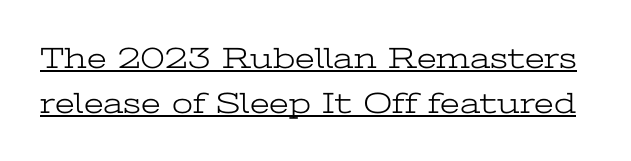
Q: Is the text bold? A: No.
Q: Is the text italic (slanted)? A: No, it is upright.
Q: Is the typeface a serif or a sans-serif typeface? A: Serif.
Q: Is the text underlined? A: Yes.
Q: Is the spacing between letters normal or unusually wide? A: Normal.
Q: Is the spacing between lines tight, normal or loose? A: Normal.
Q: Width (condensed, normal, or wide)? A: Wide.
Q: Stroke contrast? A: Low.
Q: x-height? A: Medium.
Q: Monospaced? A: No.
